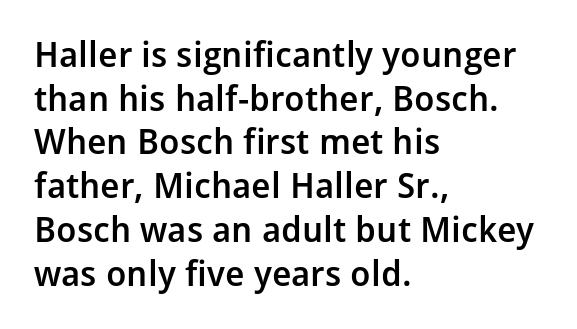
The image shows 35 px semibold sans-serif type, upright; set left-aligned, normal line spacing (1.25x), normal letter spacing, not underlined; low stroke contrast and a medium x-height.
